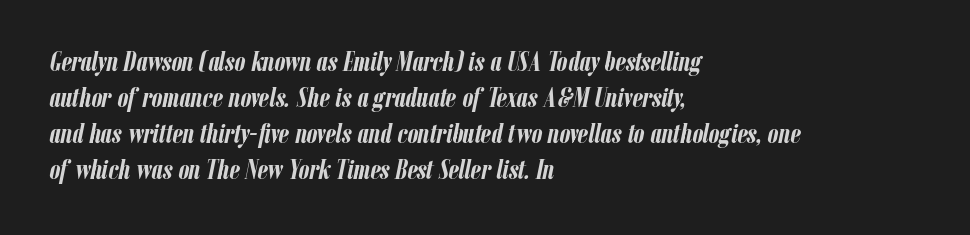
The image shows 27 px bold type, italic (leaning right); set left-aligned, normal line spacing (1.33x), normal letter spacing, not underlined.
